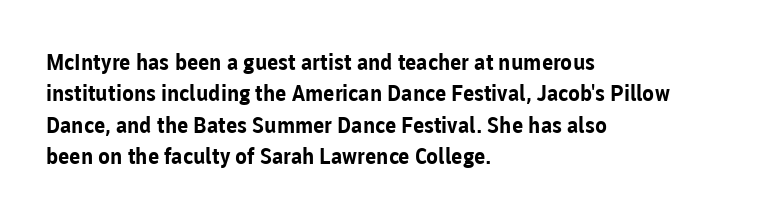
Q: Is the text bold? A: Yes.
Q: Is the text italic (slanted)? A: No, it is upright.
Q: Is the text underlined? A: No.
Q: How is the paragraph aligned? A: Left-aligned.
Q: Is the spacing between letters normal or unusually wide? A: Normal.
Q: Is the spacing between lines tight, normal or loose? A: Normal.
